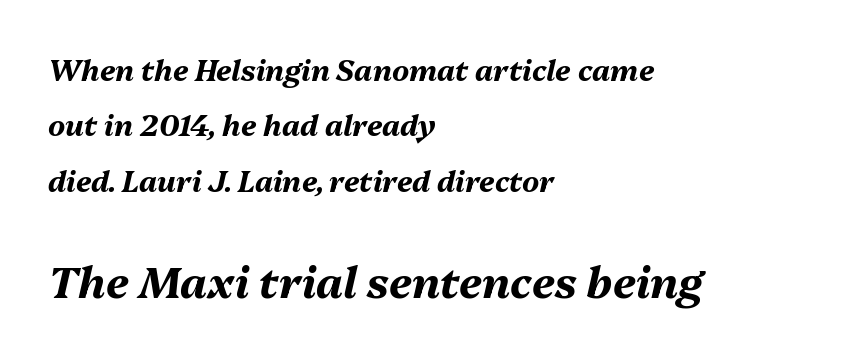
The image shows 43 px bold type, italic (leaning right); set left-aligned, loose line spacing (1.91x), normal letter spacing, not underlined; the second (bottom) block is 1.48x larger; medium stroke contrast and a medium x-height.
